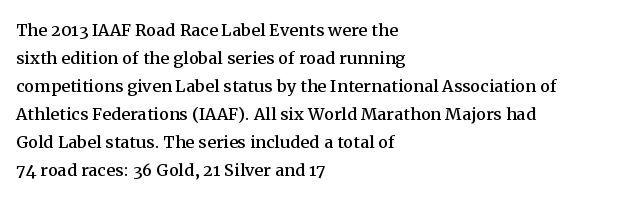
The image shows 22 px text type, upright; set left-aligned, normal line spacing (1.27x), normal letter spacing, not underlined.
